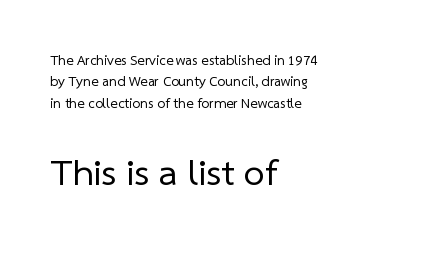
Decoration check: the copy has no underline. A typesetter would call this proportional, since set widths differ per character. Does extra space separate the letters? No, they use regular spacing. Stroke mass is kept to a normal reading level or below. If you squint, the bottom block still reads clearly — it's the larger of the two. Rows of type keep a routine distance in the vertical direction.
